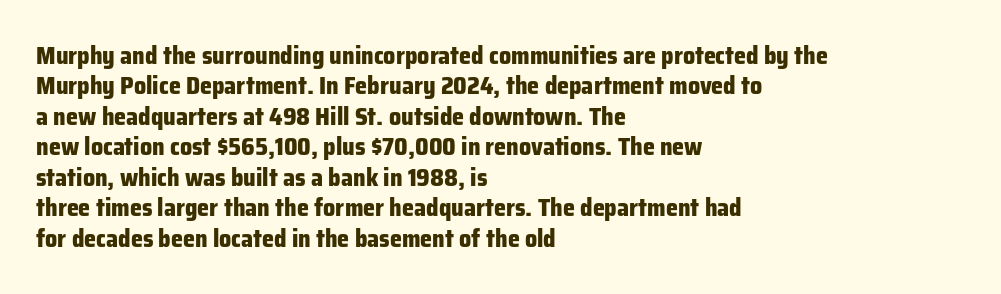
The glyphs are unaccompanied by any horizontal stroke below them. The leading is moderate, giving the passage an even texture. Left-aligned paragraph, ragged on the right. A full-strength bold gives these letters their thick strokes. This sample uses an upright cut, with every glyph sitting square on the baseline.
